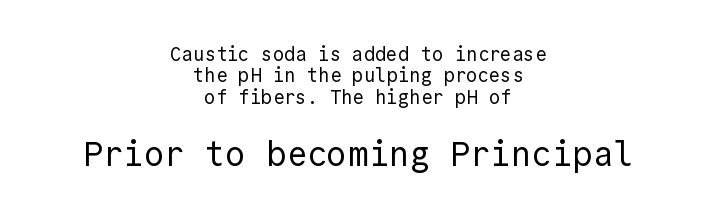
Q: Is the text bold? A: No.
Q: Is the text italic (slanted)? A: No, it is upright.
Q: Is the typeface a serif or a sans-serif typeface? A: Sans-serif.
Q: Is the text underlined? A: No.
Q: How is the paragraph aligned? A: Centered.
Q: Is the spacing between letters normal or unusually wide? A: Normal.
Q: Is the spacing between lines tight, normal or loose? A: Tight.
Q: Which block of text is set in a larger size, the first (top) or the second (bottom)? A: The second (bottom) one.
Q: Width (condensed, normal, or wide)? A: Normal.
Q: x-height? A: Medium.
Q: Monospaced? A: Yes.
